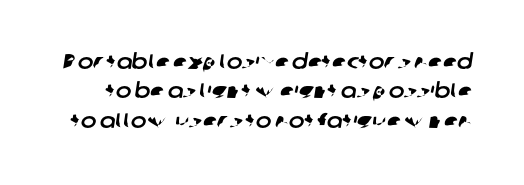
Q: Is the text underlined? A: No.
Q: Is the spacing between letters normal or unusually wide? A: Normal.
Q: Is the spacing between lines tight, normal or loose? A: Normal.
